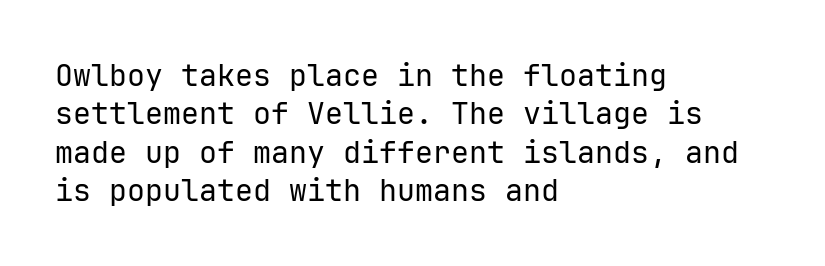
{"serif": "no", "italic": "no", "bold": "no", "weight": "regular", "width": "normal", "stroke_contrast": "low", "x_height": "medium", "underline": "no", "align": "left", "line_spacing": "normal", "line_spacing_ratio": 1.28, "letter_spacing": "normal", "letter_spacing_em": 0.0, "glyph_px": 30}
